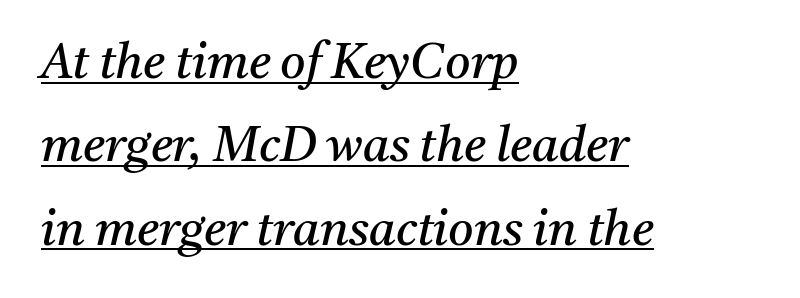
The image shows 49 px regular-weight serif type, italic (leaning right); set left-aligned, normal line spacing (1.7x), normal letter spacing, underlined; medium stroke contrast and a medium x-height.
